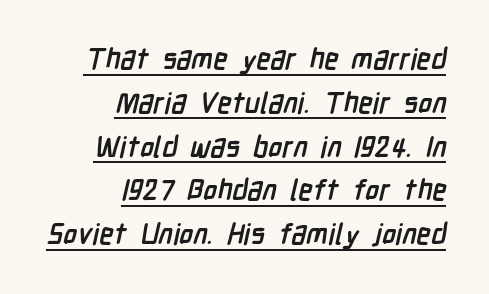
Q: Is the text bold? A: Yes.
Q: Is the typeface a serif or a sans-serif typeface? A: Sans-serif.
Q: Is the text underlined? A: Yes.
Q: How is the paragraph aligned? A: Right-aligned.
Q: Is the spacing between letters normal or unusually wide? A: Normal.
Q: Is the spacing between lines tight, normal or loose? A: Normal.
Q: Width (condensed, normal, or wide)? A: Condensed.
Q: Stroke contrast? A: Low.
Q: x-height? A: Medium.
Q: Monospaced? A: No.
